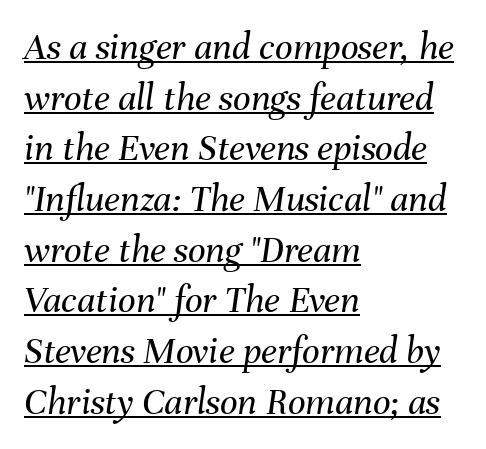
Character widths vary here, with narrow letters taking less room than wide ones. No extra tracking has been applied to these lines. Leftover space on each line is placed entirely after the last word. The rendering uses a moderate line-height, typical for paragraphs.
